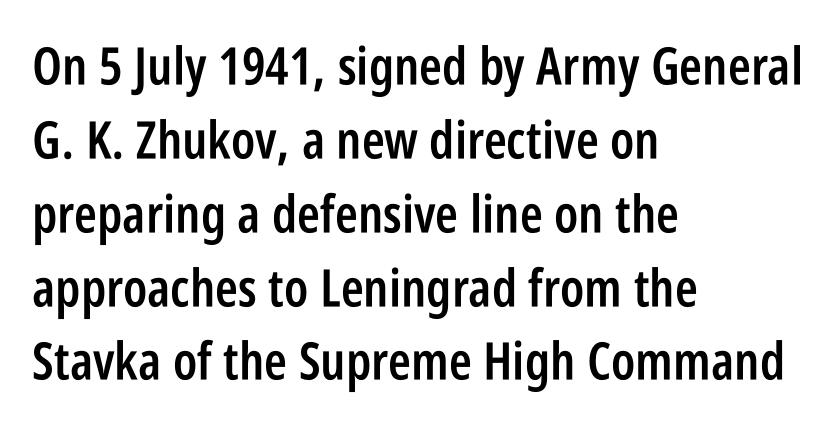
{"serif": "no", "italic": "no", "bold": "semi", "weight": "semibold", "width": "condensed", "stroke_contrast": "low", "x_height": "large", "monospaced": "no", "underline": "no", "align": "left", "line_spacing": "normal", "line_spacing_ratio": 1.42, "letter_spacing": "normal", "letter_spacing_em": 0.0, "glyph_px": 52}
